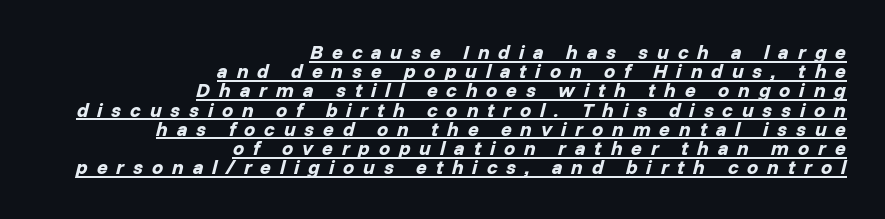
Q: Is the text bold? A: Yes.
Q: Is the text italic (slanted)? A: Yes, it leans right by about 14 degrees.
Q: Is the text underlined? A: Yes.
Q: How is the paragraph aligned? A: Right-aligned.
Q: Is the spacing between letters normal or unusually wide? A: Unusually wide.
Q: Is the spacing between lines tight, normal or loose? A: Tight.
